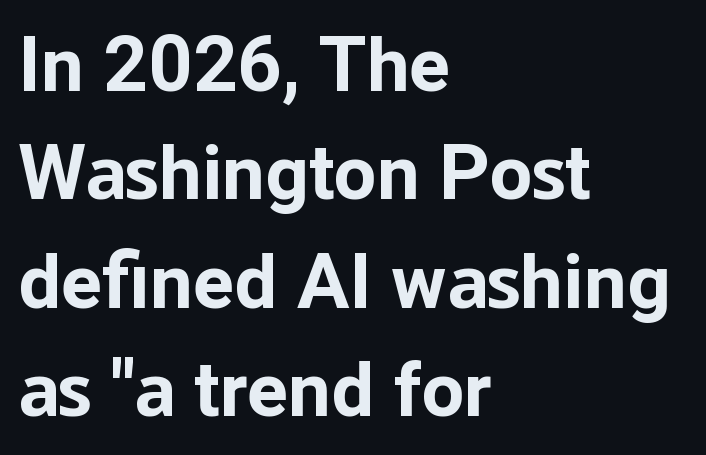
The image shows 78 px bold sans-serif type, upright; set left-aligned, normal line spacing (1.39x), normal letter spacing, not underlined; low stroke contrast and a medium x-height.
